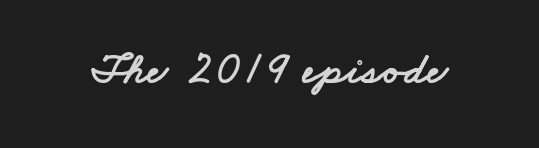
Quick note: underline off. The passage shown has conventional tracking throughout. Proportional: the letters do not fall into vertical columns. Regarding serifs, this sample does without them.
